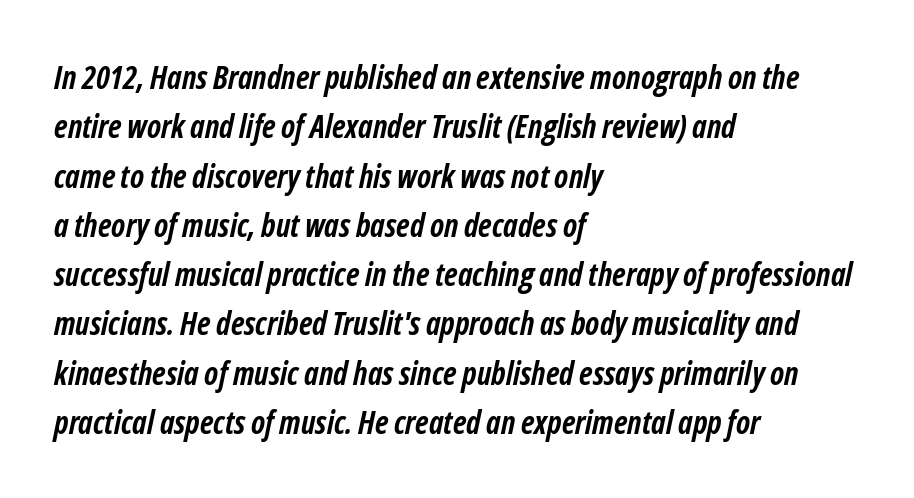
Q: Is the text bold? A: Yes.
Q: Is the text italic (slanted)? A: Yes, it leans right by about 12 degrees.
Q: Is the text underlined? A: No.
Q: How is the paragraph aligned? A: Left-aligned.
Q: Is the spacing between letters normal or unusually wide? A: Normal.
Q: Is the spacing between lines tight, normal or loose? A: Normal.
Q: Width (condensed, normal, or wide)? A: Condensed.
Q: Stroke contrast? A: Low.
Q: x-height? A: Medium.
Q: Monospaced? A: No.
